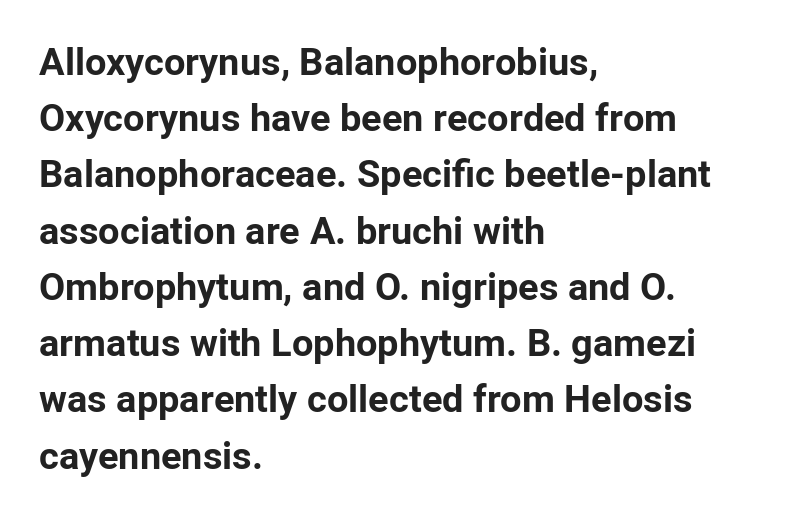
Honestly, the row spacing looks completely unremarkable. No feet cap the strokes, marking this as sans-serif type. Proportional: the letters do not fall into vertical columns. Just letters on the line, the space beneath them empty. The paragraph has a hard left edge and a soft right edge. Posture: straight, roman, zero tilt.
